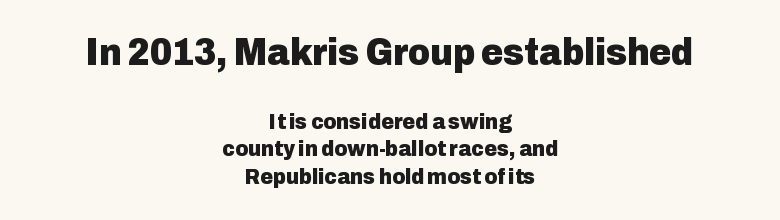
{"serif": "no", "italic": "no", "bold": "yes", "weight": "heavy", "width": "normal", "stroke_contrast": "low", "x_height": "medium", "monospaced": "no", "underline": "no", "align": "center", "line_spacing": "normal", "line_spacing_ratio": 1.25, "letter_spacing": "normal", "letter_spacing_em": 0.0, "larger_block": "first", "size_ratio": 1.73, "glyph_px": 38}
